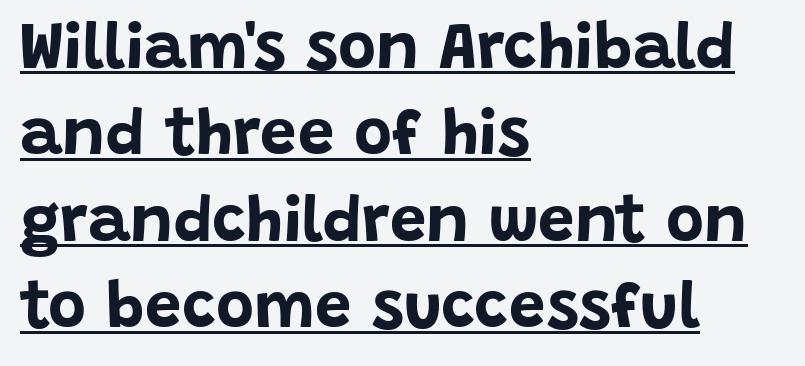
A typesetter would call this zero additional tracking. Like a heading marked for emphasis, these lines bear an underscore. Looks like regular typesetting: each glyph gets only the width it needs. Italic: no, the glyphs are upright roman. The rendering anchors every line to the left-hand side. The rendering uses a moderate line-height, typical for paragraphs.
